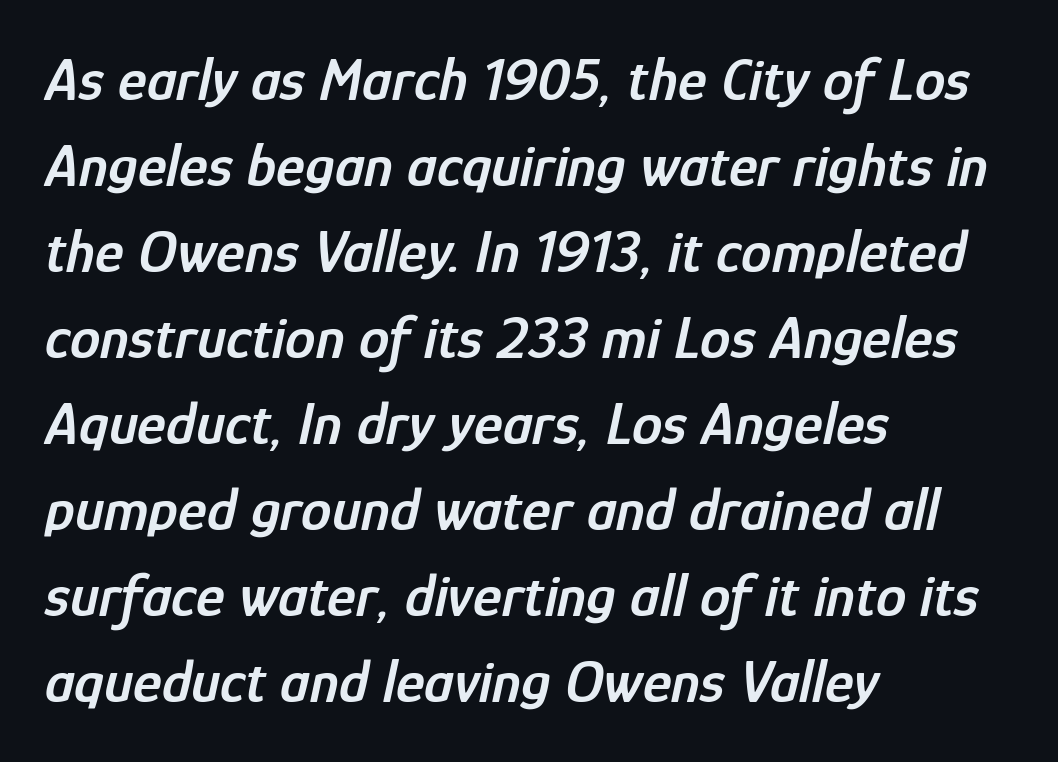
You could call the tracking neutral — neither tight nor loose. The rendering uses a moderate line-height, typical for paragraphs. The lines are quadded left. Typographic density is moderately raised because the face is semibold. The text carries the slant typical of an italic or oblique font.
